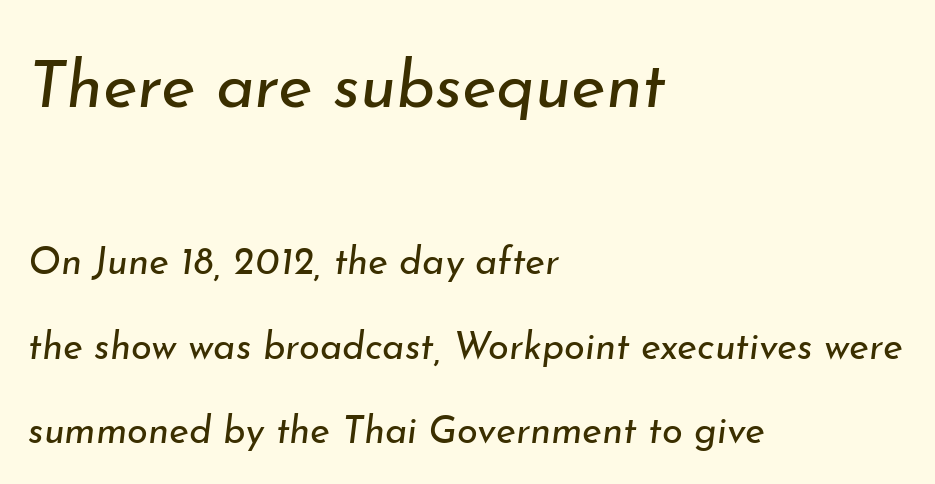
The image shows 66 px regular-weight type, italic (leaning right); set left-aligned, loose line spacing (2.23x), normal letter spacing, not underlined; the first (top) block is 1.74x larger; low stroke contrast and a small x-height.
